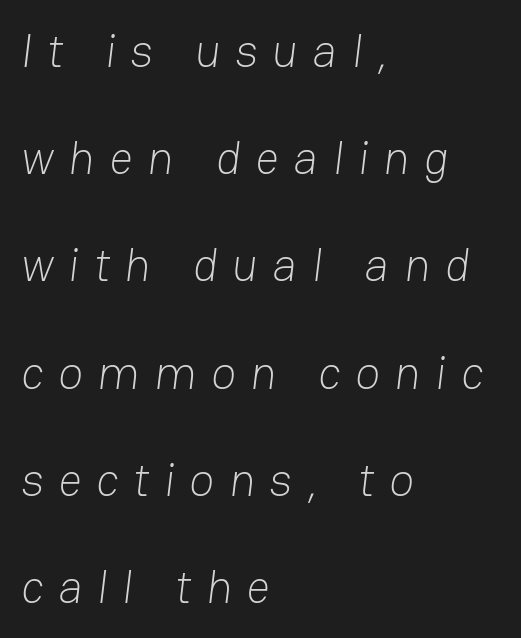
The image shows 46 px light sans-serif type; set left-aligned, loose line spacing (2.33x), unusually wide letter spacing (+0.32 em), not underlined; low stroke contrast and a medium x-height.
